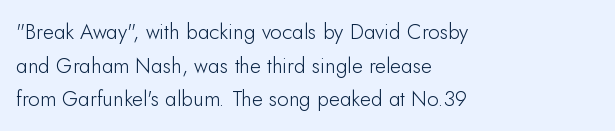
The image shows 21 px text type, upright; set left-aligned, normal line spacing (1.6x), normal letter spacing, not underlined.
